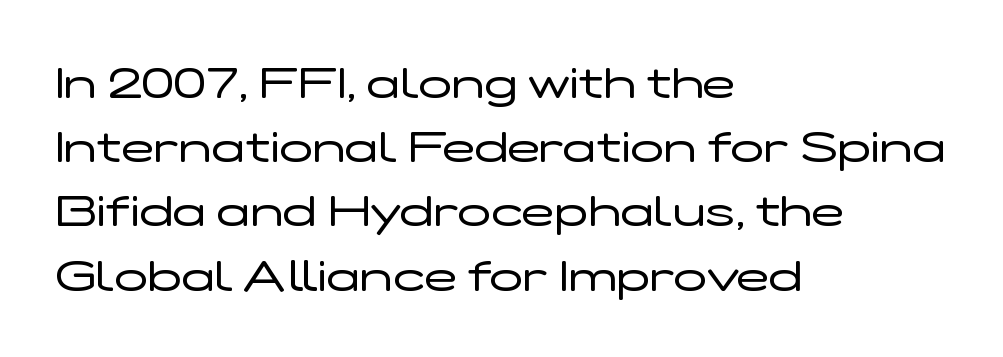
The image shows 44 px regular-weight, wide sans-serif type, upright; set left-aligned, normal line spacing (1.46x), normal letter spacing, not underlined; low stroke contrast and a medium x-height.
